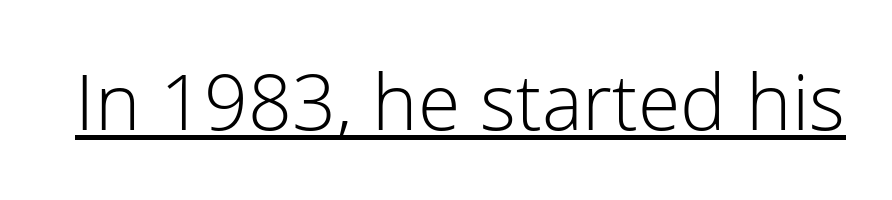
{"serif": "no", "italic": "no", "bold": "no", "weight": "light", "width": "normal", "stroke_contrast": "low", "x_height": "medium", "monospaced": "no", "underline": "yes", "letter_spacing": "normal", "letter_spacing_em": 0.0, "glyph_px": 77}
